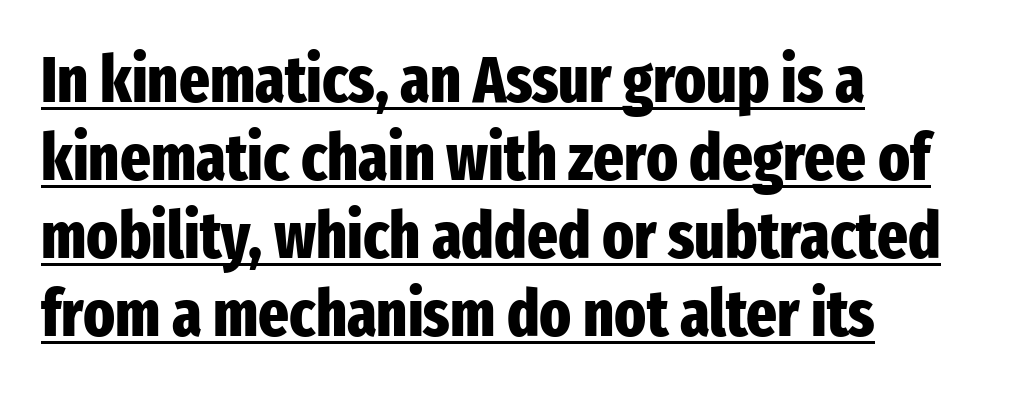
{"serif": "no", "italic": "no", "bold": "yes", "weight": "heavy", "width": "condensed", "stroke_contrast": "low", "x_height": "medium", "monospaced": "no", "underline": "yes", "align": "left", "line_spacing_ratio": 1.2, "letter_spacing": "normal", "letter_spacing_em": 0.0, "glyph_px": 65}
